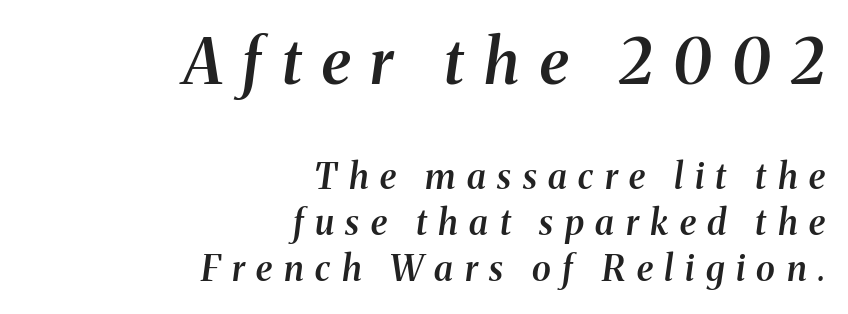
{"serif": "yes", "italic": "yes", "lean": "right", "slant_degrees": 8, "bold": "semi", "weight": "semibold", "width": "normal", "stroke_contrast": "medium", "x_height": "medium", "monospaced": "no", "underline": "no", "align": "right", "line_spacing": "normal", "line_spacing_ratio": 1.31, "letter_spacing": "wide", "letter_spacing_em": 0.33, "larger_block": "first", "size_ratio": 1.77, "glyph_px": 62}
